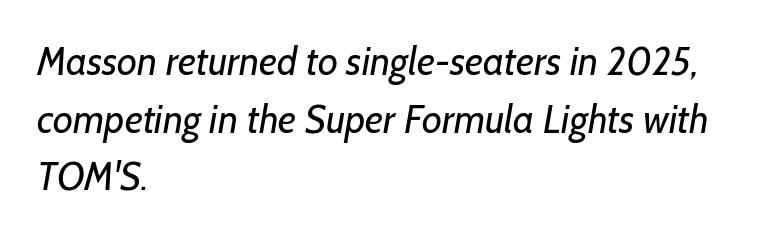
The area under the type is left untouched. Evenly set lines give the paragraph a standard silhouette. What kind of face is this? One without serifs — a sans. A classic flush-left, rag-right setting is used for this passage. This reads as an unemphasized weight, regular at the heaviest. The passage shown has conventional tracking throughout.
